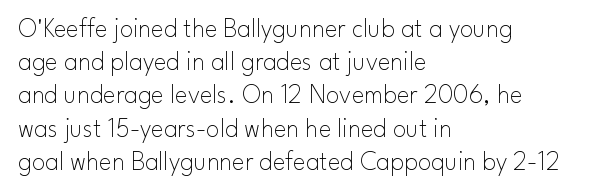
The zone under the glyphs is completely vacant. The passage is arranged the way most books set body copy — flush left. The type sits square on the baseline with zero lean. Weight: in the light-to-regular range. In terms of letterspacing, this is plain default setting.
